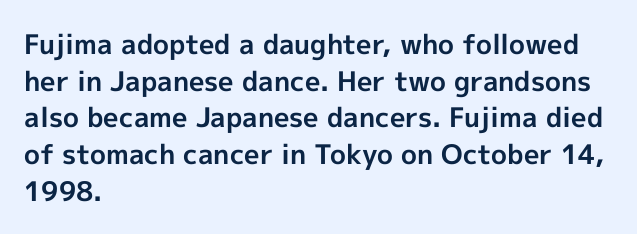
The image shows 27 px bold type, upright; set left-aligned, normal line spacing (1.36x), normal letter spacing, not underlined.
